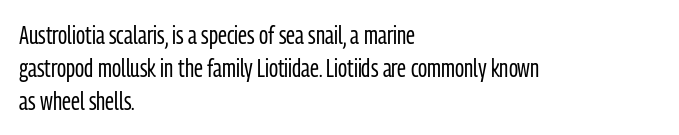
Q: Is the text bold? A: No.
Q: Is the text italic (slanted)? A: No, it is upright.
Q: Is the text underlined? A: No.
Q: How is the paragraph aligned? A: Left-aligned.
Q: Is the spacing between letters normal or unusually wide? A: Normal.
Q: Is the spacing between lines tight, normal or loose? A: Normal.
